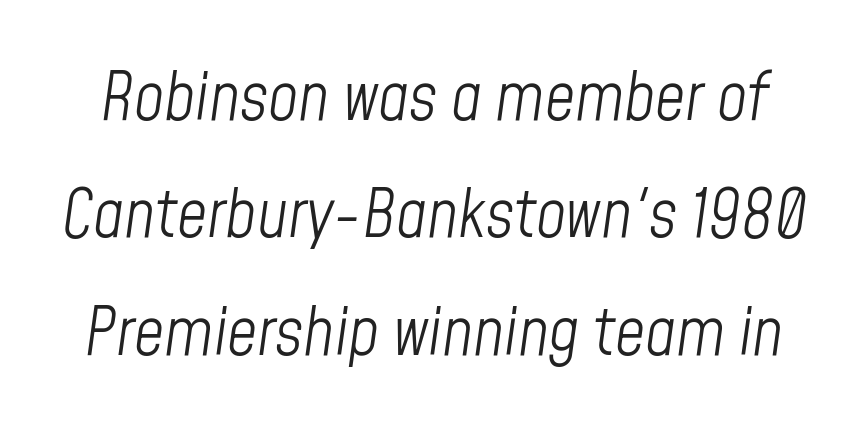
{"italic": "yes", "lean": "right", "slant_degrees": 8, "bold": "no", "weight": "light", "width": "condensed", "stroke_contrast": "low", "x_height": "medium", "monospaced": "no", "underline": "no", "line_spacing_ratio": 1.78, "letter_spacing": "normal", "letter_spacing_em": 0.0, "glyph_px": 66}
